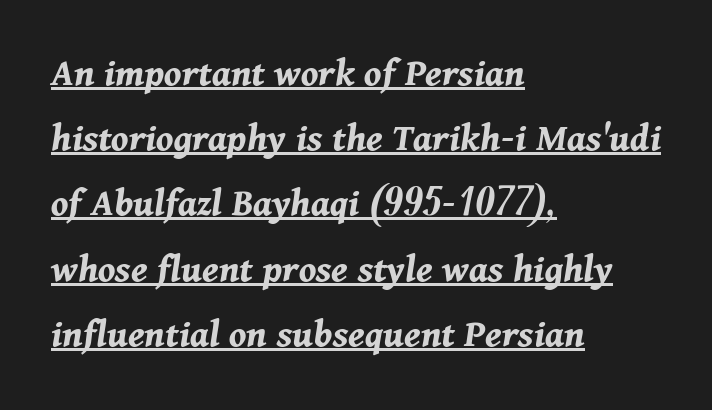
What weight is shown? A full bold with thick strokes. The rendering uses natural spacing where letterforms have individual widths. It's the slanting kind of type. Notice how a bar underscores the lettering throughout.
